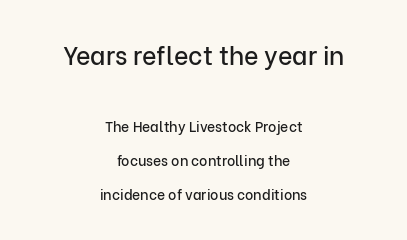
Q: Is the text italic (slanted)? A: No, it is upright.
Q: Is the text underlined? A: No.
Q: How is the paragraph aligned? A: Centered.
Q: Is the spacing between letters normal or unusually wide? A: Normal.
Q: Is the spacing between lines tight, normal or loose? A: Loose.
Q: Which block of text is set in a larger size, the first (top) or the second (bottom)? A: The first (top) one.
